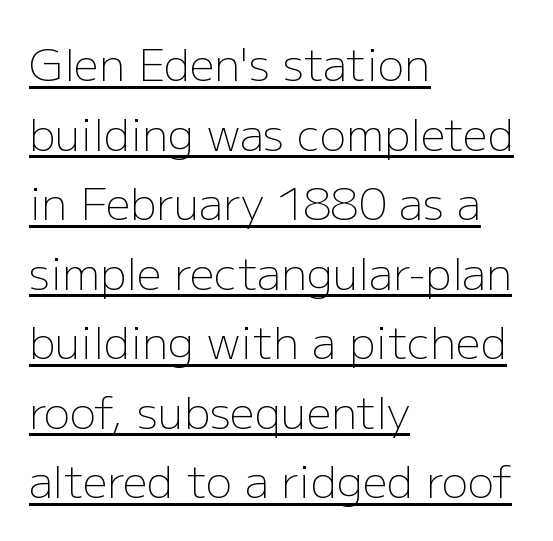
The image shows 44 px light sans-serif type, upright; set left-aligned, normal line spacing (1.58x), normal letter spacing, underlined; low stroke contrast and a medium x-height.
